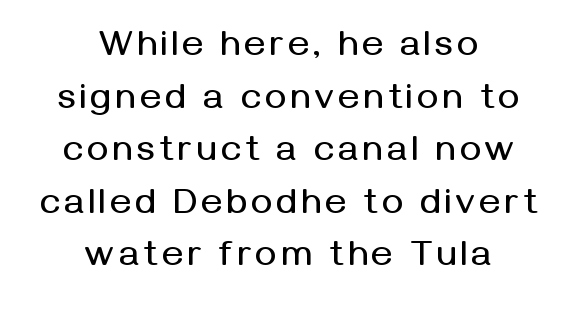
{"serif": "no", "italic": "no", "width": "normal", "stroke_contrast": "medium", "x_height": "medium", "monospaced": "no", "underline": "no", "align": "center", "line_spacing": "normal", "line_spacing_ratio": 1.46, "glyph_px": 36}
